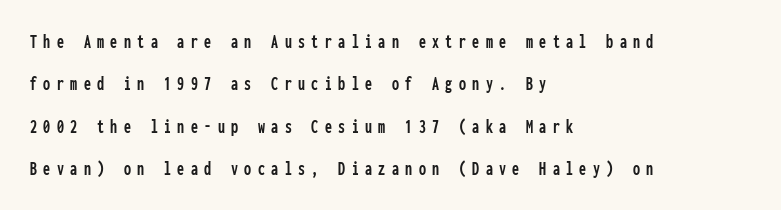
The image shows 20 px text type, upright; set left-aligned, loose line spacing (2.12x), unusually wide letter spacing (+0.32 em), not underlined.
